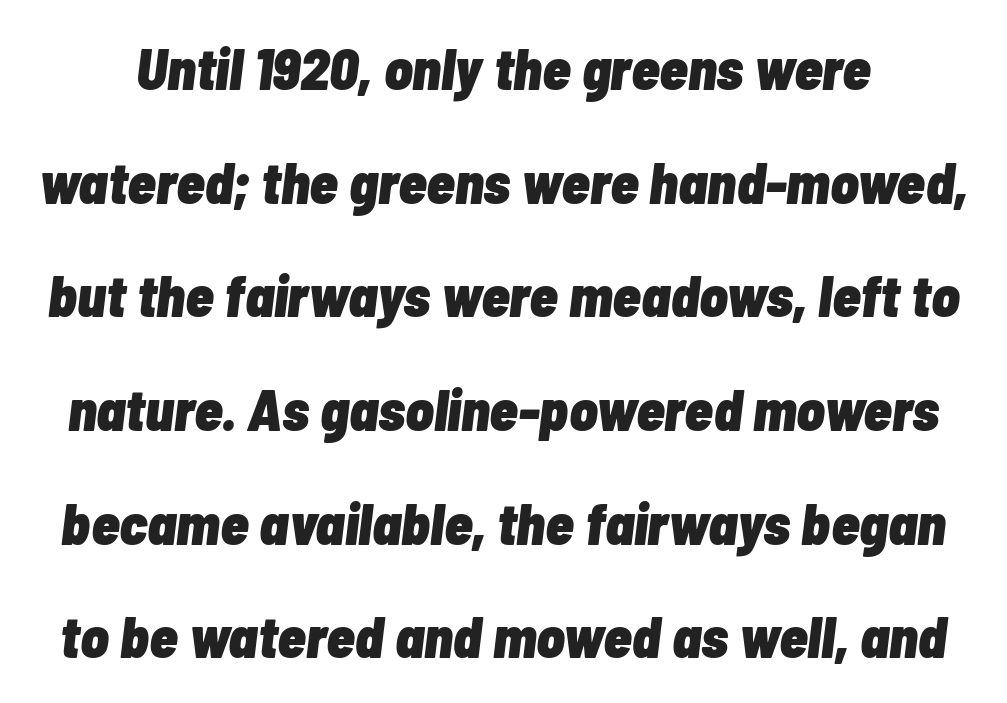
How are the letters spaced? Ordinarily, with no added tracking. Does the weight exceed regular? Yes, all the way to bold. The foot of each line stays bare and open. Here the designer chose a conventional face with non-uniform glyph widths.
